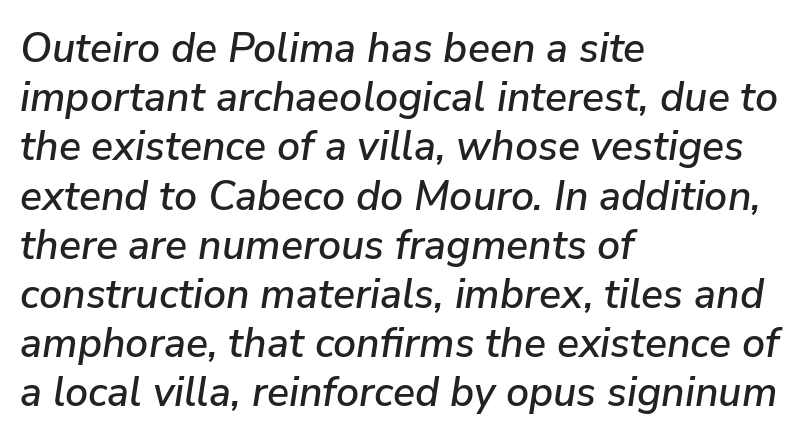
The image shows 41 px text type, italic (leaning right); set left-aligned, line spacing 1.2x, normal letter spacing, not underlined; low stroke contrast and a medium x-height.
